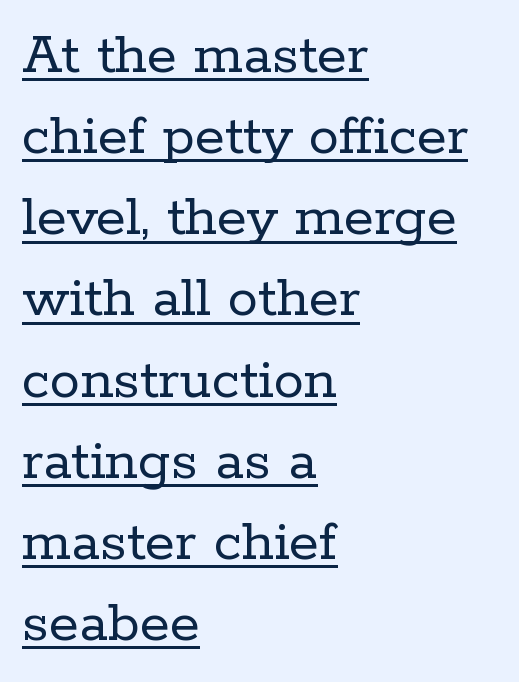
The image shows 61 px regular-weight serif type, upright; set left-aligned, normal line spacing (1.33x), normal letter spacing, underlined; low stroke contrast and a medium x-height.
